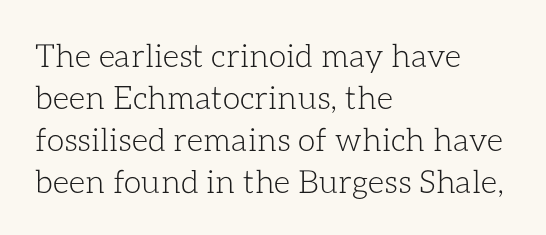
{"italic": "no", "bold": "no", "weight": "light", "width": "normal", "stroke_contrast": "low", "x_height": "medium", "monospaced": "no", "underline": "no", "align": "left", "line_spacing": "normal", "line_spacing_ratio": 1.31, "letter_spacing": "normal", "letter_spacing_em": 0.0, "glyph_px": 32}
